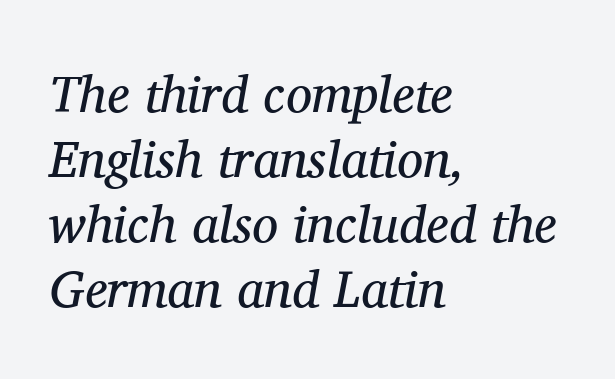
Q: Is the text bold? A: No.
Q: Is the text italic (slanted)? A: Yes, it leans right by about 11 degrees.
Q: Is the typeface a serif or a sans-serif typeface? A: Serif.
Q: Is the text underlined? A: No.
Q: How is the paragraph aligned? A: Left-aligned.
Q: Is the spacing between letters normal or unusually wide? A: Normal.
Q: Is the spacing between lines tight, normal or loose? A: Normal.
Q: Width (condensed, normal, or wide)? A: Normal.
Q: Stroke contrast? A: Medium.
Q: x-height? A: Medium.
Q: Monospaced? A: No.
